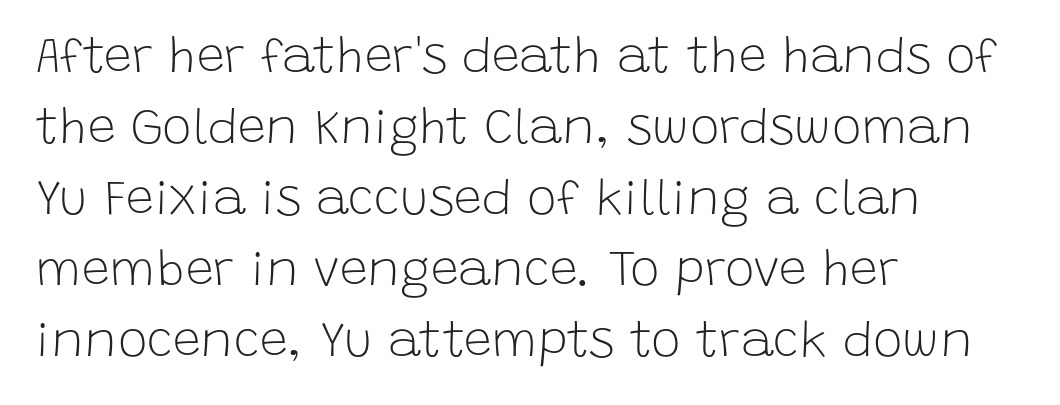
The weight would be labelled regular, book, light, or lighter still. Clear beneath every line of the passage. Think of a printed novel: that variable character pitch is what you see here. Standard letterfit; no display-style spreading of the glyphs. One-word summary of the alignment: left.
